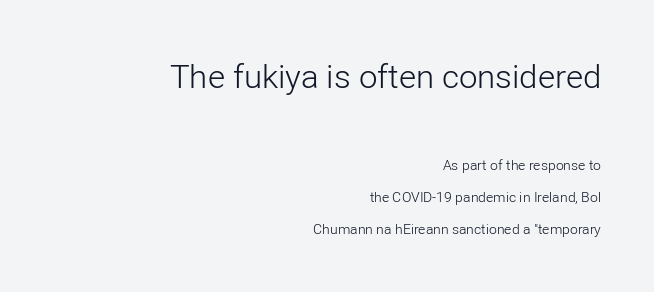
Nope, not italic — everything's standing straight. Notice the wide empty band between every row — that's loose leading. Caption: upper text group enlarged, lower text group reduced. The space beneath each line is pristine and unruled.
